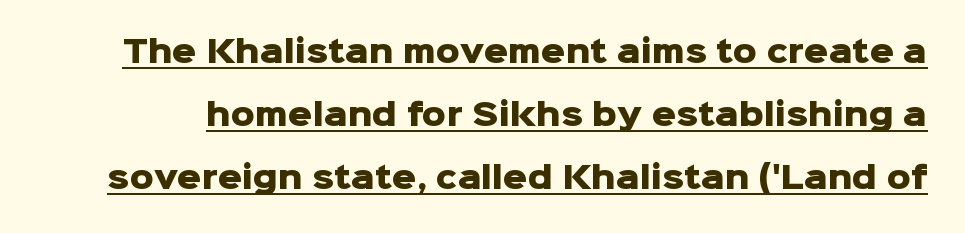
{"serif": "no", "italic": "no", "bold": "yes", "weight": "heavy", "width": "normal", "stroke_contrast": "low", "x_height": "medium", "monospaced": "no", "underline": "yes", "line_spacing": "loose", "line_spacing_ratio": 2.1, "letter_spacing": "normal", "letter_spacing_em": 0.0, "glyph_px": 30}
